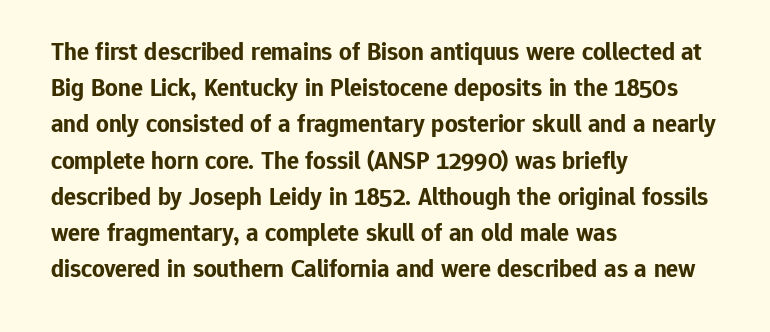
{"italic": "no", "bold": "yes", "underline": "no", "align": "left", "line_spacing": "normal", "line_spacing_ratio": 1.45, "letter_spacing": "normal", "letter_spacing_em": 0.0, "glyph_px": 25}
